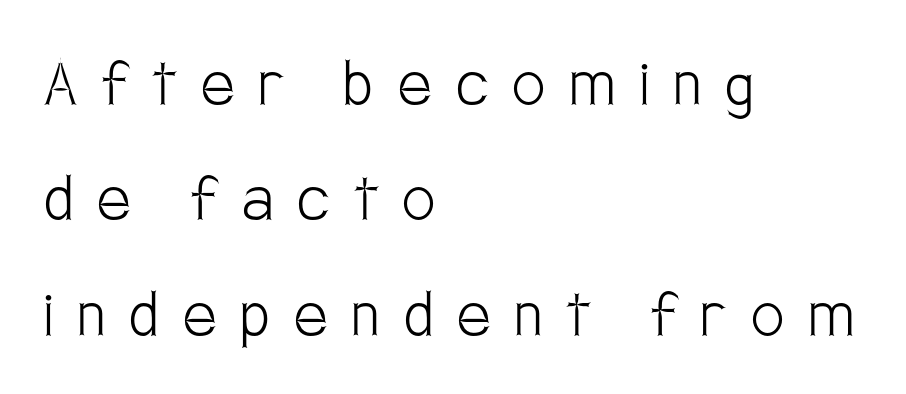
Q: Is the text bold? A: No.
Q: Is the text italic (slanted)? A: No, it is upright.
Q: Is the typeface a serif or a sans-serif typeface? A: Sans-serif.
Q: Is the text underlined? A: No.
Q: How is the paragraph aligned? A: Left-aligned.
Q: Is the spacing between letters normal or unusually wide? A: Unusually wide.
Q: Is the spacing between lines tight, normal or loose? A: Normal.
Q: Width (condensed, normal, or wide)? A: Condensed.
Q: Stroke contrast? A: Low.
Q: x-height? A: Large.
Q: Monospaced? A: No.
